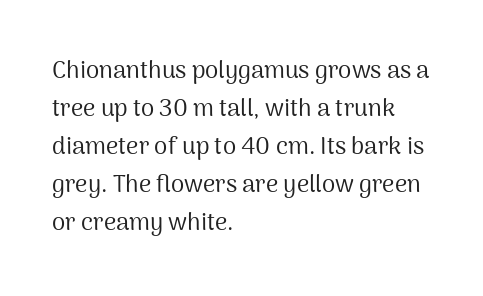
Q: Is the text bold? A: No.
Q: Is the text italic (slanted)? A: No, it is upright.
Q: Is the text underlined? A: No.
Q: How is the paragraph aligned? A: Left-aligned.
Q: Is the spacing between letters normal or unusually wide? A: Normal.
Q: Is the spacing between lines tight, normal or loose? A: Normal.
